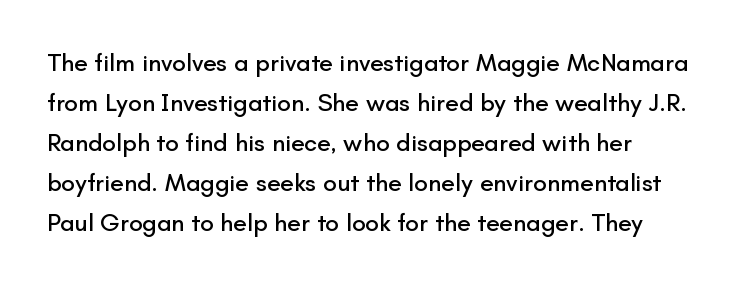
Q: Is the text italic (slanted)? A: No, it is upright.
Q: Is the text underlined? A: No.
Q: Is the spacing between letters normal or unusually wide? A: Normal.
Q: Is the spacing between lines tight, normal or loose? A: Normal.
